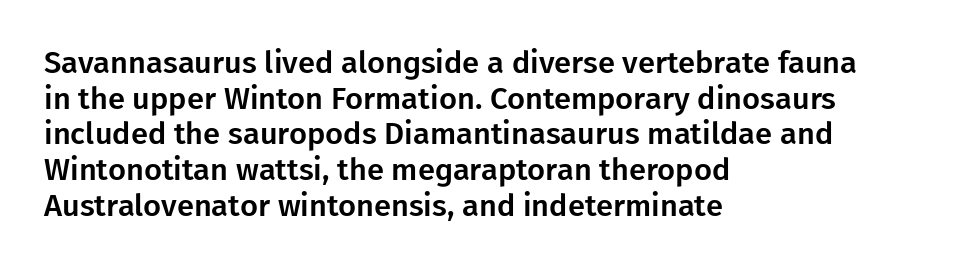
The rag falls on the right side of this text block. Inter-character spacing is left at the font's built-in metrics. Posture: upright roman. Unmarked baselines from the first word to the last. Looks like regular typesetting: each glyph gets only the width it needs. Vertically, the passage feels compressed, each row crowding the next.
